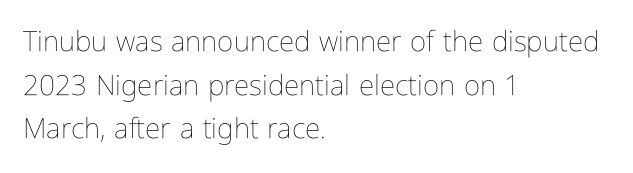
The image shows 28 px thin, condensed type, upright; set left-aligned, normal line spacing (1.56x), normal letter spacing, not underlined; low stroke contrast and a medium x-height.
